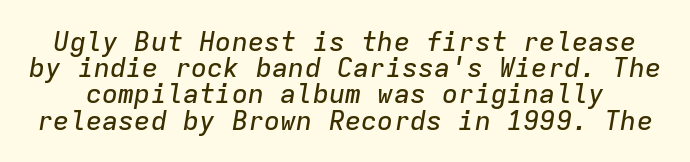
The image shows 27 px text type, italic (leaning right); set tight line spacing (0.97x), normal letter spacing, not underlined.
